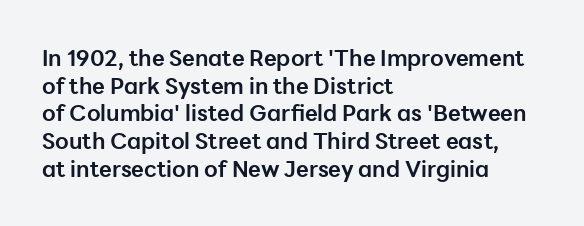
{"italic": "no", "bold": "yes", "underline": "no", "align": "left", "line_spacing": "normal", "line_spacing_ratio": 1.26, "letter_spacing": "normal", "letter_spacing_em": 0.0, "glyph_px": 22}
